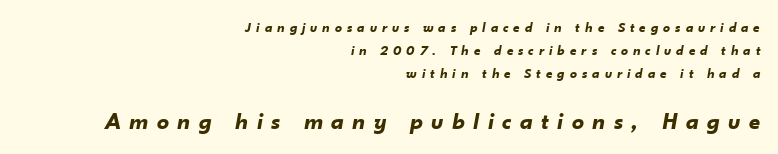
The face used here appears at its bigger size in the lower chunk. Here the glyphs are tracked loosely, breaking word shapes into spaced letters. Looking at the ascenders, they clearly lean. One glance says typical: line gaps are just what's usual.
